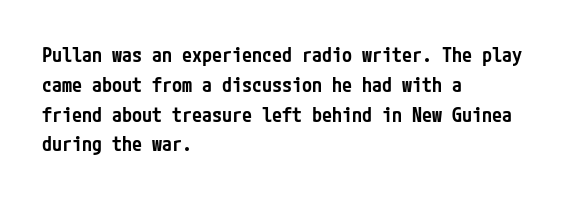
{"italic": "no", "bold": "semi", "underline": "no", "align": "left", "line_spacing": "normal", "line_spacing_ratio": 1.49, "letter_spacing": "normal", "letter_spacing_em": 0.0, "glyph_px": 20}
